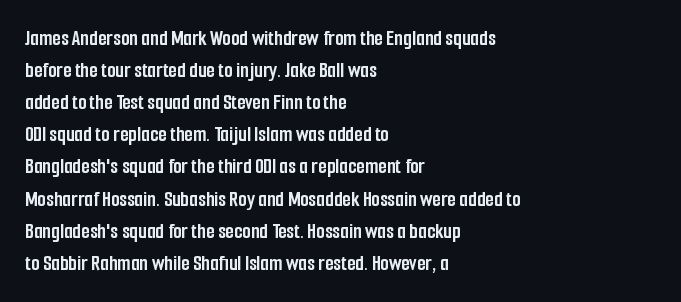
The image shows 22 px bold type, upright; set left-aligned, normal line spacing (1.46x), normal letter spacing, not underlined.
